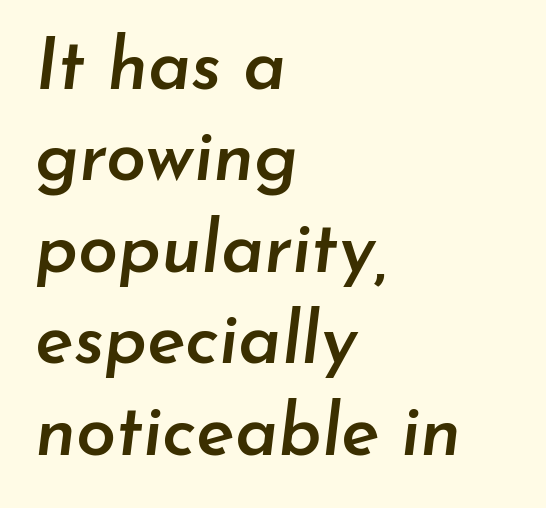
The image shows 72 px semibold type, italic (leaning right); set left-aligned, normal line spacing (1.27x), normal letter spacing, not underlined; low stroke contrast and a small x-height.
